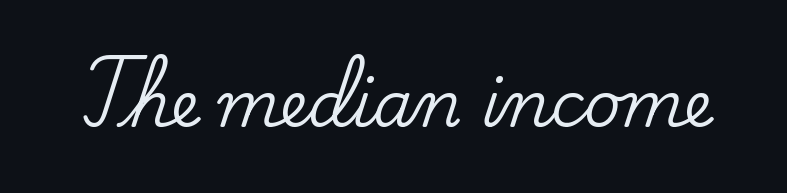
This sample uses a serif face. Between one letter and the next there's only the usual sliver of space. The passage shown is typed in a proportional face where columns would drift. Has an underline been added? It has not.
